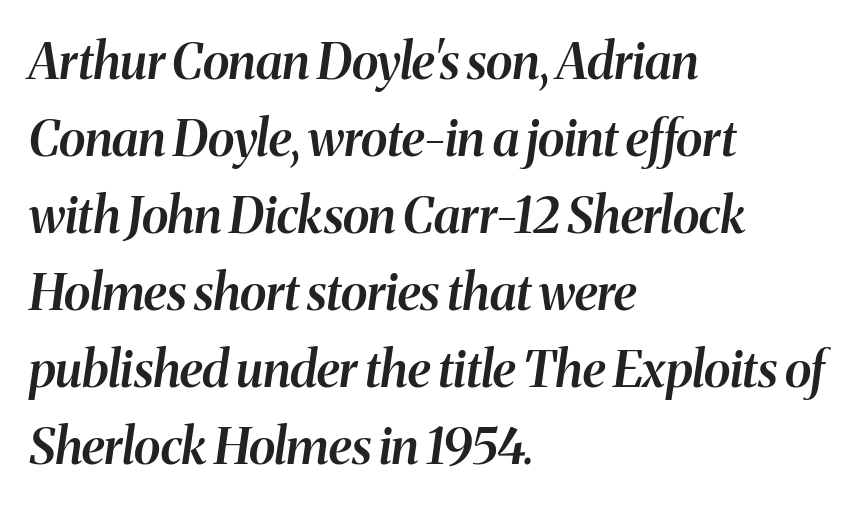
{"italic": "yes", "lean": "right", "slant_degrees": 8, "bold": "semi", "weight": "semibold", "width": "normal", "stroke_contrast": "medium", "x_height": "medium", "monospaced": "no", "underline": "no", "align": "left", "line_spacing": "normal", "line_spacing_ratio": 1.54, "letter_spacing": "normal", "letter_spacing_em": 0.0, "glyph_px": 50}
